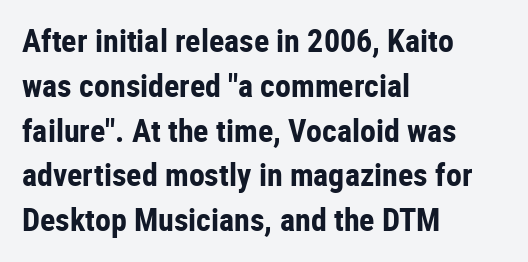
{"serif": "no", "italic": "no", "bold": "yes", "weight": "bold", "width": "condensed", "stroke_contrast": "low", "x_height": "medium", "monospaced": "no", "underline": "no", "align": "left", "line_spacing": "normal", "line_spacing_ratio": 1.4, "letter_spacing": "normal", "letter_spacing_em": 0.0, "glyph_px": 32}
